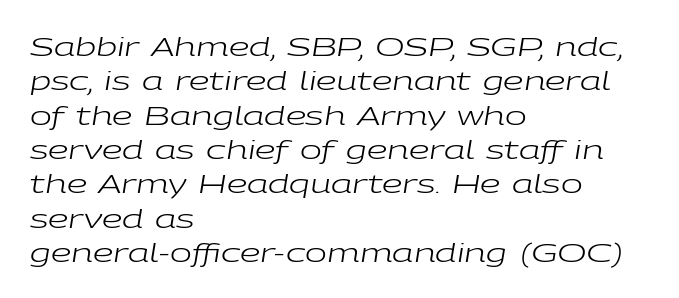
{"italic": "yes", "lean": "right", "slant_degrees": 9, "bold": "no", "underline": "no", "align": "left", "line_spacing": "normal", "line_spacing_ratio": 1.32, "letter_spacing": "normal", "letter_spacing_em": 0.0, "glyph_px": 26}
